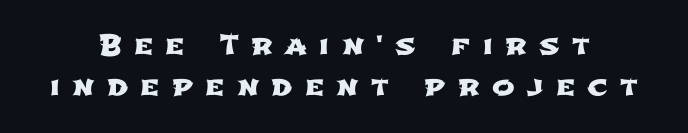
The image shows 27 px text type; set normal line spacing (1.52x), unusually wide letter spacing (+0.46 em), not underlined.
